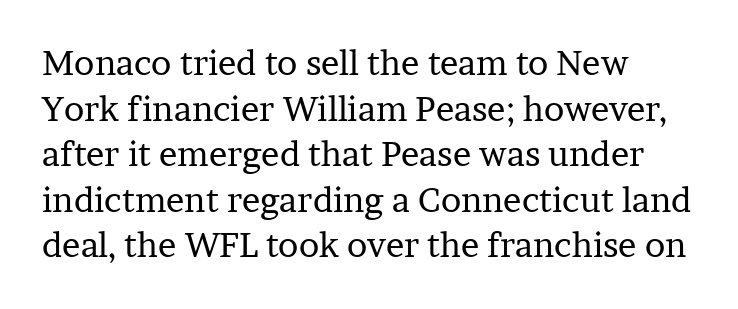
{"serif": "yes", "italic": "no", "bold": "no", "weight": "regular", "width": "normal", "stroke_contrast": "low", "x_height": "medium", "monospaced": "no", "underline": "no", "align": "left", "line_spacing": "normal", "line_spacing_ratio": 1.34, "letter_spacing": "normal", "letter_spacing_em": 0.0, "glyph_px": 34}
